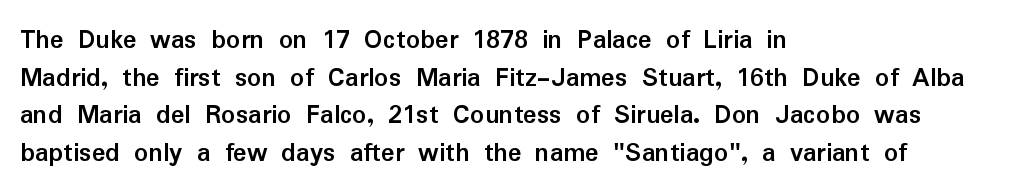
The image shows 28 px semibold sans-serif type, upright; set left-aligned, normal line spacing (1.34x), normal letter spacing, not underlined; low stroke contrast and a medium x-height.
